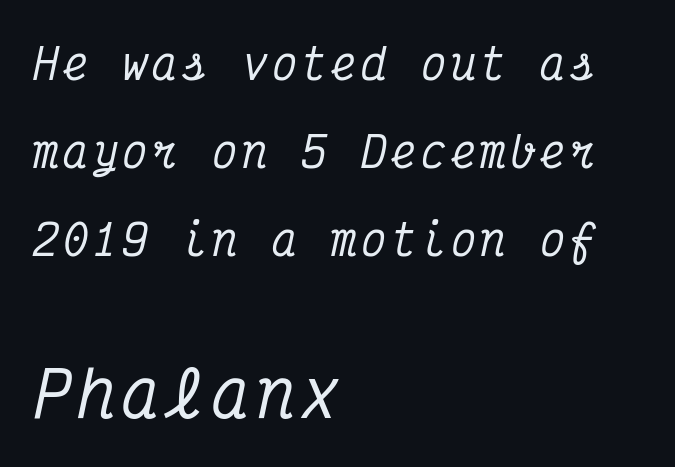
The image shows 63 px condensed serif type, italic (leaning right), monospaced; set left-aligned, loose line spacing (2.1x), not underlined; the second (bottom) block is 1.5x larger; medium stroke contrast and a medium x-height.
